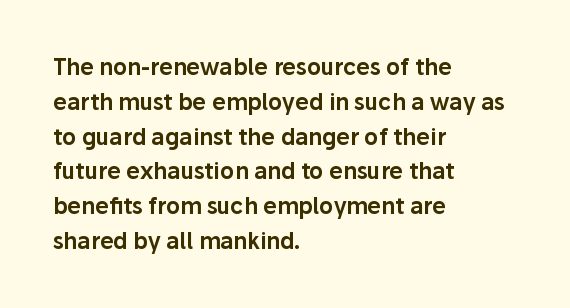
The letters stand straight up with perfectly vertical stems. The strip under each line holds only bare page. Each new line begins a customary step beneath the previous one. Inter-character spacing is left at the font's built-in metrics. The paragraph shown leans on its left margin.
